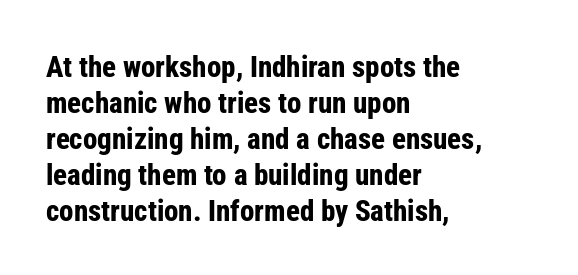
{"serif": "no", "italic": "no", "bold": "yes", "weight": "bold", "width": "condensed", "stroke_contrast": "low", "x_height": "medium", "monospaced": "no", "underline": "no", "align": "left", "line_spacing_ratio": 1.24, "letter_spacing": "normal", "letter_spacing_em": 0.0, "glyph_px": 29}
